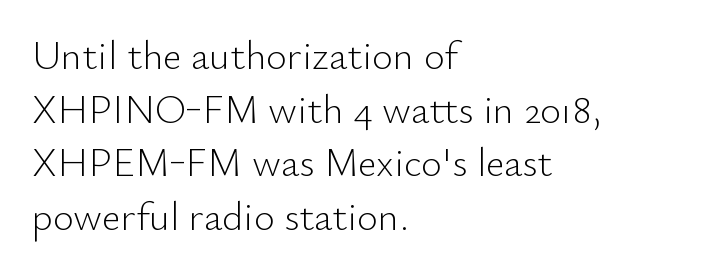
The image shows 40 px light sans-serif type, upright; set left-aligned, normal line spacing (1.34x), normal letter spacing, not underlined; low stroke contrast and a small x-height.
